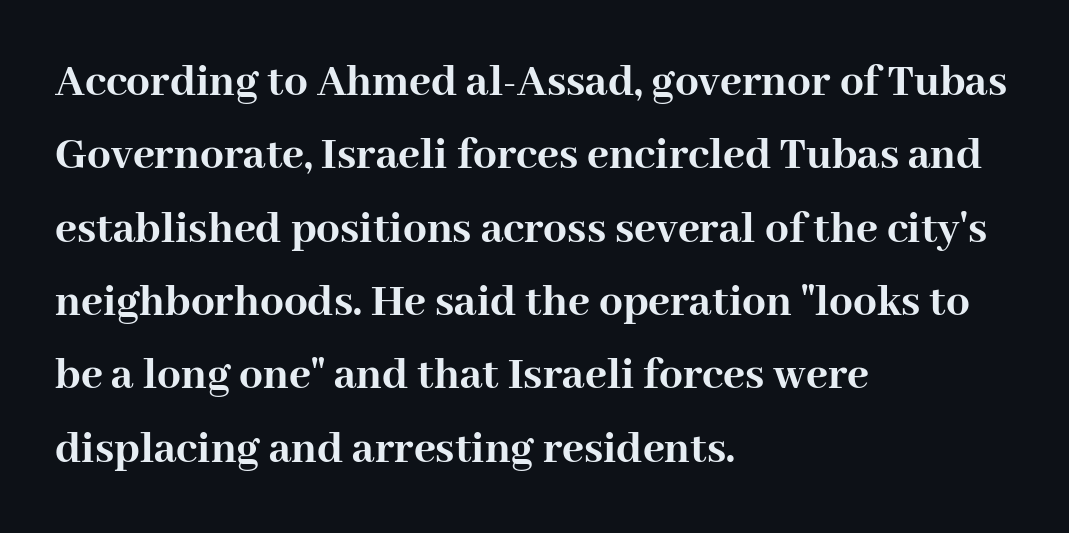
{"serif": "yes", "italic": "no", "bold": "yes", "weight": "semibold", "width": "normal", "stroke_contrast": "high", "x_height": "medium", "monospaced": "no", "underline": "no", "align": "left", "line_spacing": "normal", "line_spacing_ratio": 1.56, "letter_spacing": "normal", "letter_spacing_em": 0.0, "glyph_px": 47}
